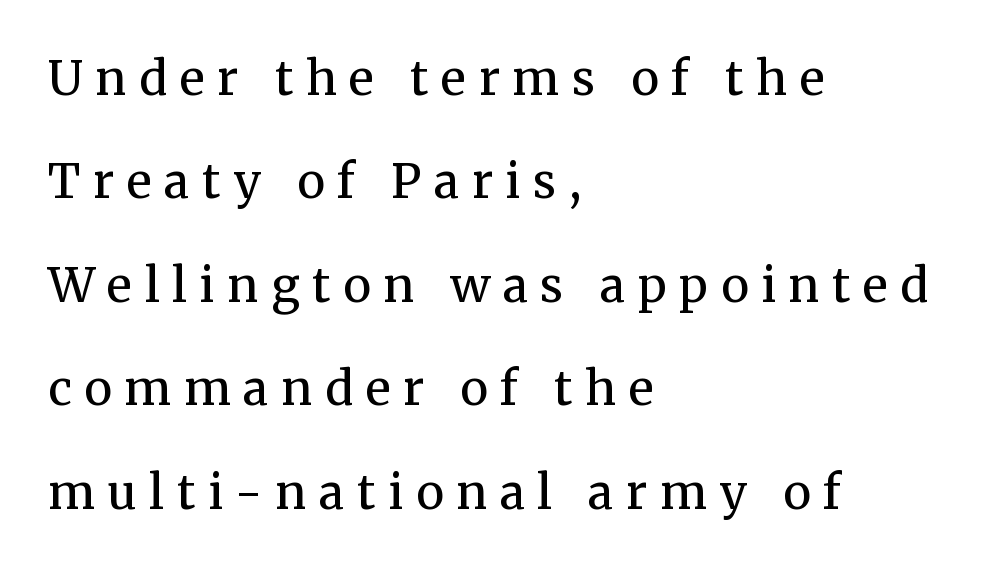
Q: Is the text bold? A: No.
Q: Is the text italic (slanted)? A: No, it is upright.
Q: Is the typeface a serif or a sans-serif typeface? A: Serif.
Q: Is the text underlined? A: No.
Q: How is the paragraph aligned? A: Left-aligned.
Q: Is the spacing between letters normal or unusually wide? A: Unusually wide.
Q: Is the spacing between lines tight, normal or loose? A: Loose.
Q: Width (condensed, normal, or wide)? A: Normal.
Q: Stroke contrast? A: Medium.
Q: x-height? A: Medium.
Q: Monospaced? A: No.
